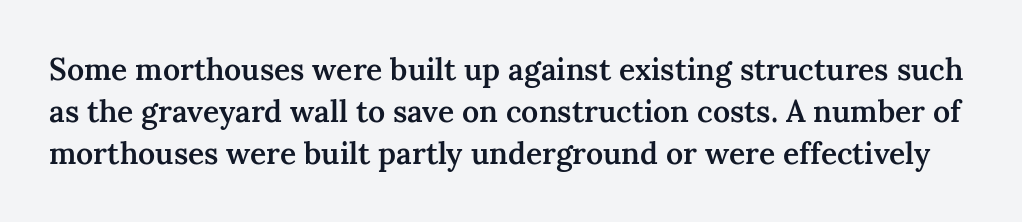
The image shows 30 px semibold serif type, upright; set normal line spacing (1.4x), normal letter spacing, not underlined; medium stroke contrast and a medium x-height.
